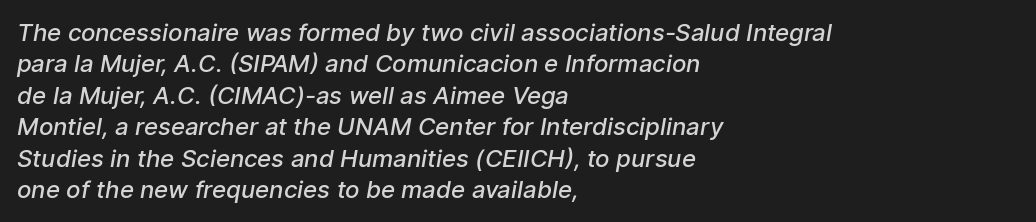
The image shows 24 px text type; set left-aligned, normal line spacing (1.31x), normal letter spacing, not underlined.
